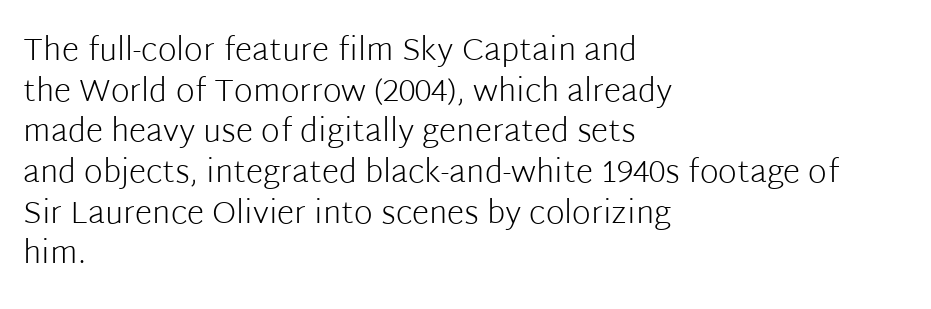
{"serif": "no", "italic": "no", "bold": "no", "weight": "light", "width": "normal", "stroke_contrast": "low", "x_height": "medium", "monospaced": "no", "underline": "no", "align": "left", "line_spacing": "normal", "line_spacing_ratio": 1.27, "letter_spacing": "normal", "letter_spacing_em": 0.0, "glyph_px": 32}
